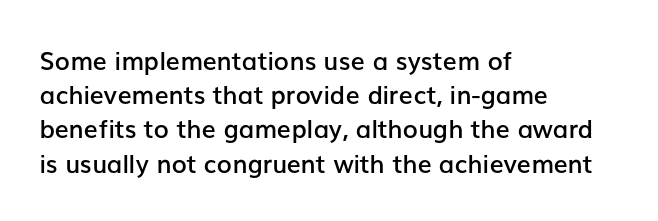
Q: Is the text bold? A: Semi-bold.
Q: Is the text italic (slanted)? A: No, it is upright.
Q: Is the text underlined? A: No.
Q: How is the paragraph aligned? A: Left-aligned.
Q: Is the spacing between letters normal or unusually wide? A: Normal.
Q: Is the spacing between lines tight, normal or loose? A: Normal.
